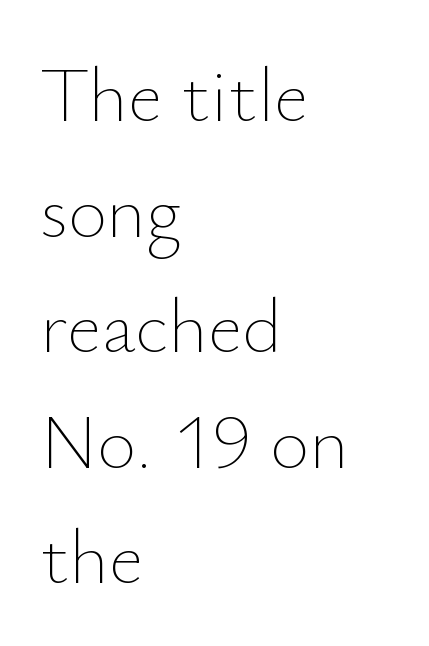
The image shows 76 px thin type, upright; set left-aligned, normal line spacing (1.52x), normal letter spacing, not underlined; low stroke contrast and a small x-height.
